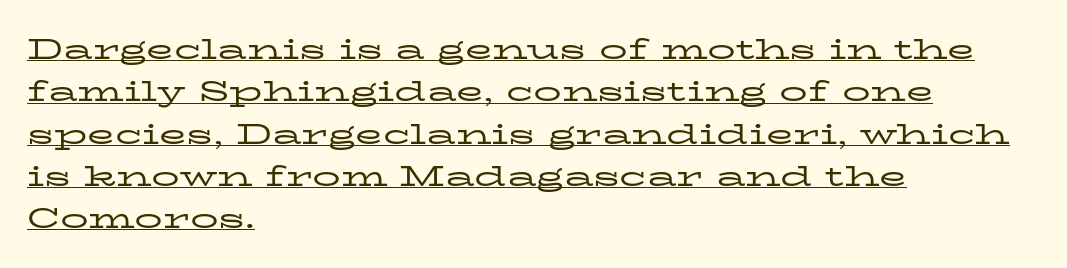
The image shows 28 px regular-weight, wide serif type, upright; set left-aligned, normal line spacing (1.51x), normal letter spacing, underlined; low stroke contrast and a medium x-height.
